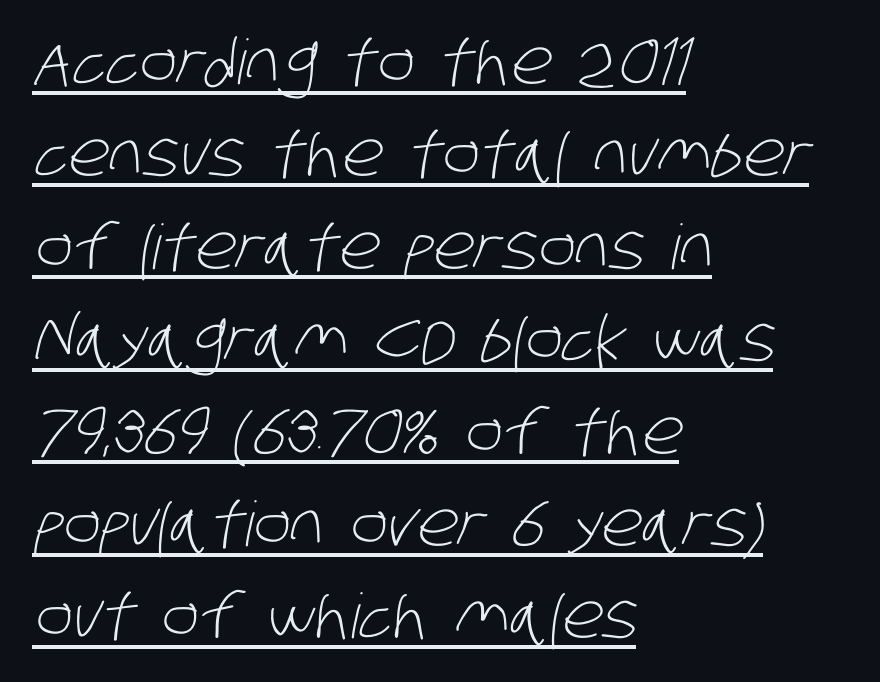
These lines are set flush left with a ragged right edge. The passage shown is typed in a proportional face where columns would drift. Here the glyphs are tracked normally, forming tight word shapes. One glance says typical: line gaps are just what's usual. A typographer would call this underscored text.
